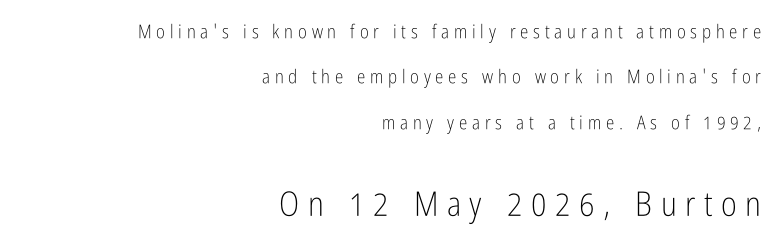
{"serif": "no", "italic": "no", "bold": "no", "weight": "light", "width": "condensed", "stroke_contrast": "low", "x_height": "medium", "monospaced": "no", "underline": "no", "align": "right", "line_spacing": "loose", "line_spacing_ratio": 2.39, "letter_spacing": "wide", "letter_spacing_em": 0.25, "larger_block": "second", "size_ratio": 1.79, "glyph_px": 34}
